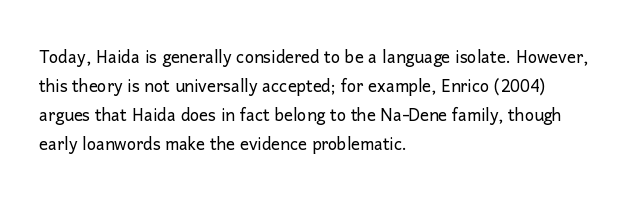
Tall strokes in this sample are plumb rather than angled. The passage shown has conventional tracking throughout. Every row of glyphs begins at an identical x-position on the left. A normal amount of white space separates one row of letters from the next. Type without underlining.
